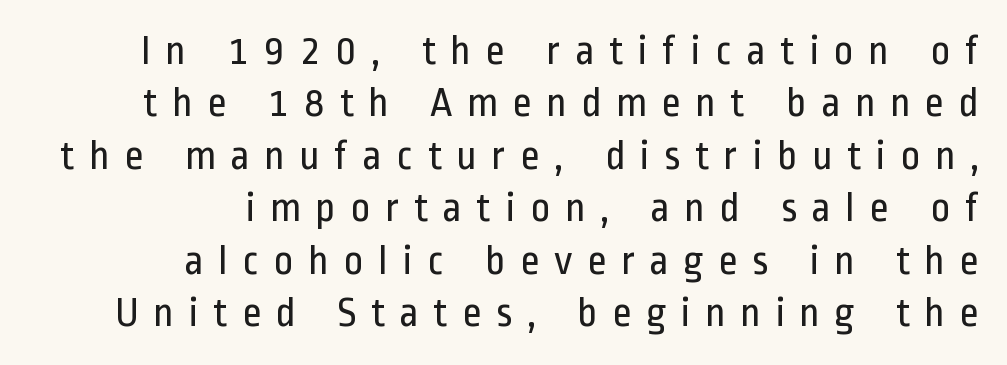
{"serif": "no", "italic": "no", "bold": "no", "weight": "regular", "width": "condensed", "stroke_contrast": "low", "x_height": "medium", "monospaced": "no", "underline": "no", "align": "right", "line_spacing": "normal", "line_spacing_ratio": 1.25, "letter_spacing": "wide", "letter_spacing_em": 0.34, "glyph_px": 42}
